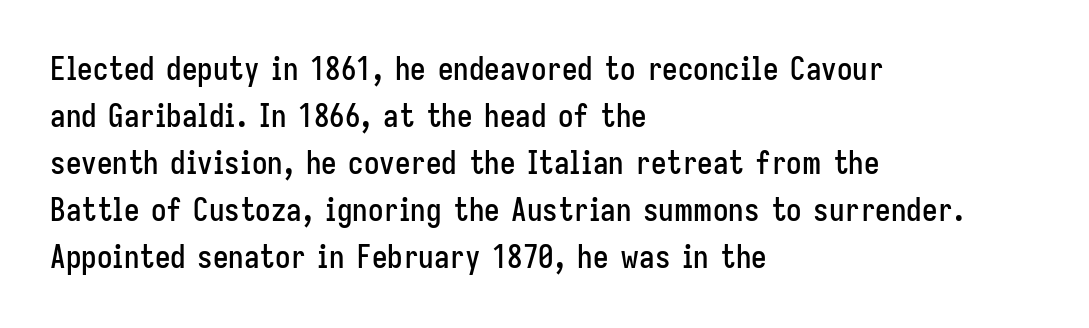
The image shows 31 px condensed sans-serif type, upright; set left-aligned, normal line spacing (1.52x), normal letter spacing, not underlined; low stroke contrast and a medium x-height.
